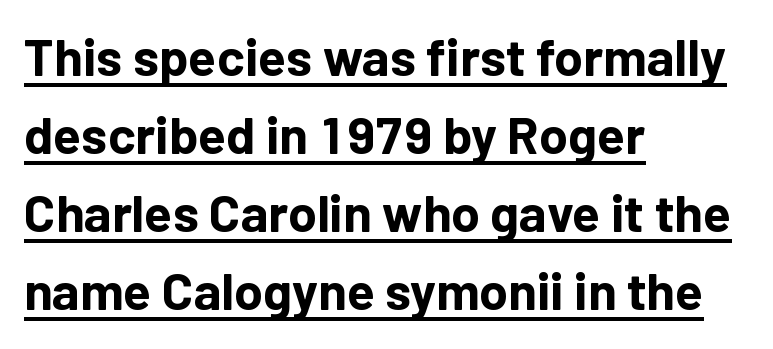
Q: Is the text bold? A: Yes.
Q: Is the text italic (slanted)? A: No, it is upright.
Q: Is the typeface a serif or a sans-serif typeface? A: Sans-serif.
Q: Is the text underlined? A: Yes.
Q: How is the paragraph aligned? A: Left-aligned.
Q: Is the spacing between letters normal or unusually wide? A: Normal.
Q: Is the spacing between lines tight, normal or loose? A: Normal.
Q: Width (condensed, normal, or wide)? A: Normal.
Q: Stroke contrast? A: Low.
Q: x-height? A: Medium.
Q: Monospaced? A: No.
